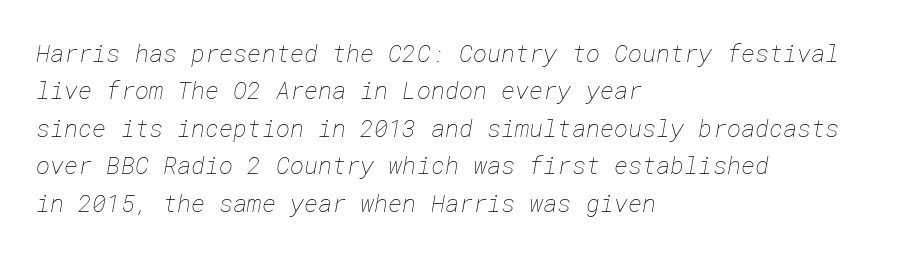
Q: Is the text bold? A: No.
Q: Is the text underlined? A: No.
Q: How is the paragraph aligned? A: Left-aligned.
Q: Is the spacing between letters normal or unusually wide? A: Normal.
Q: Is the spacing between lines tight, normal or loose? A: Normal.
